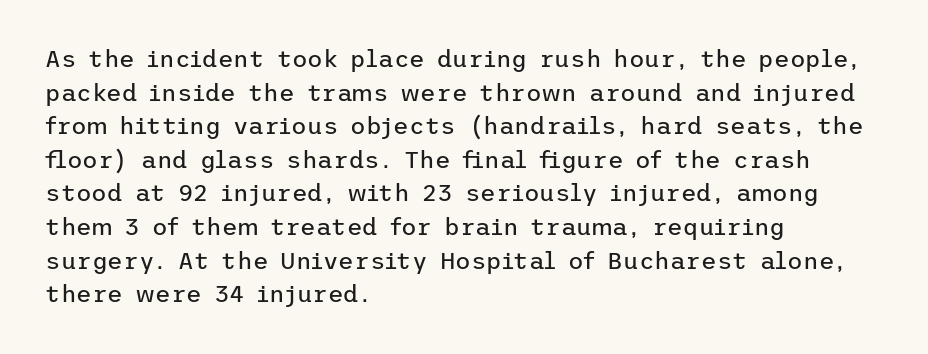
The image shows 24 px text type, upright; set left-aligned, normal line spacing (1.4x), normal letter spacing, not underlined.
